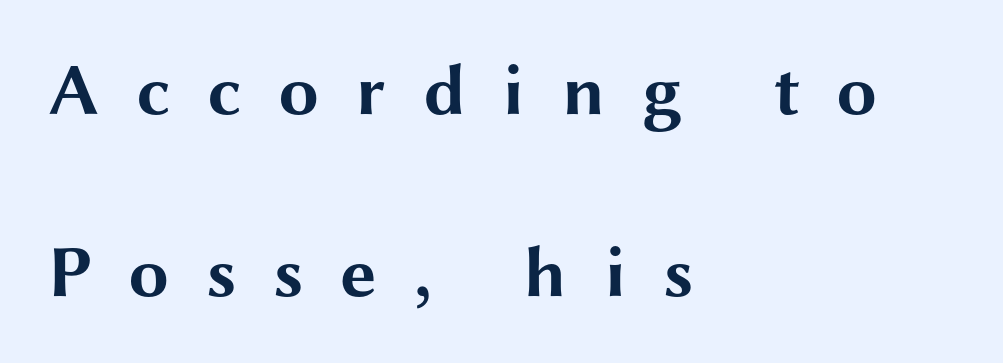
The image shows 73 px bold, wide sans-serif type, upright; set left-aligned, loose line spacing (2.5x), unusually wide letter spacing (+0.5 em), not underlined; medium stroke contrast and a medium x-height.
